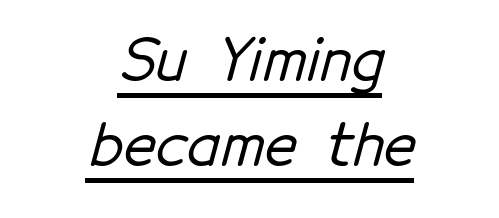
Note the varied advance widths — an 'i' is clearly narrower than an 'm'. Summary of vertical rhythm: regular, with standard interline spacing. How are the letters spaced? Ordinarily, with no added tracking. I'd call this a sans setting — the letters go barefoot. Beneath each row of characters lies a ruled line.
